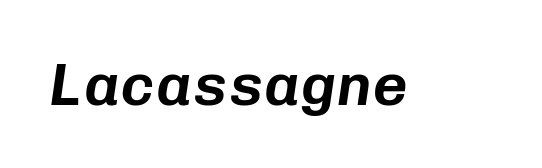
Fixed-width glyphs throughout — classic coding-font behaviour. The glyphs are unaccompanied by any horizontal stroke below them. Designer's note — italics engaged. Default kerning and tracking; the words read as compact shapes.
